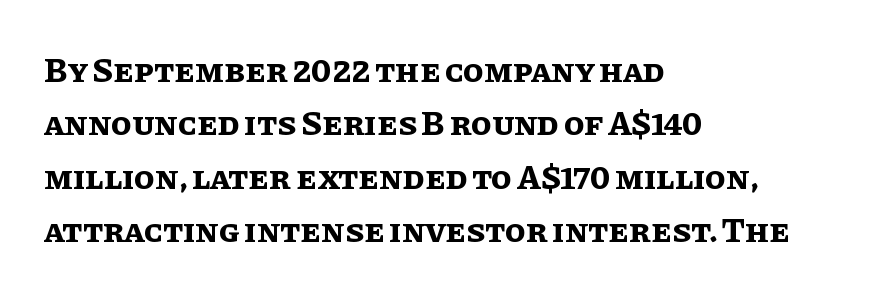
The image shows 34 px bold type, upright; set left-aligned, normal line spacing (1.57x), normal letter spacing, not underlined; low stroke contrast and a large x-height.
